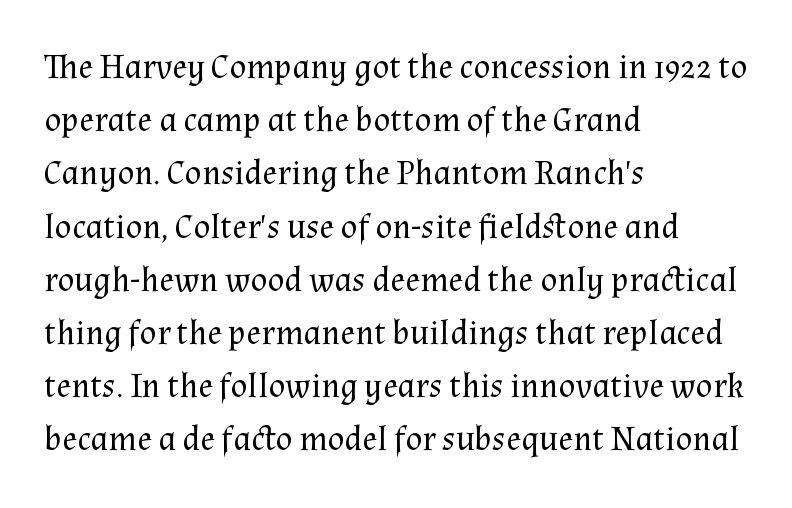
Q: Is the text bold? A: No.
Q: Is the text italic (slanted)? A: No, it is upright.
Q: Is the text underlined? A: No.
Q: How is the paragraph aligned? A: Left-aligned.
Q: Is the spacing between letters normal or unusually wide? A: Normal.
Q: Is the spacing between lines tight, normal or loose? A: Normal.
Q: Width (condensed, normal, or wide)? A: Normal.
Q: Stroke contrast? A: Medium.
Q: x-height? A: Medium.
Q: Monospaced? A: No.
